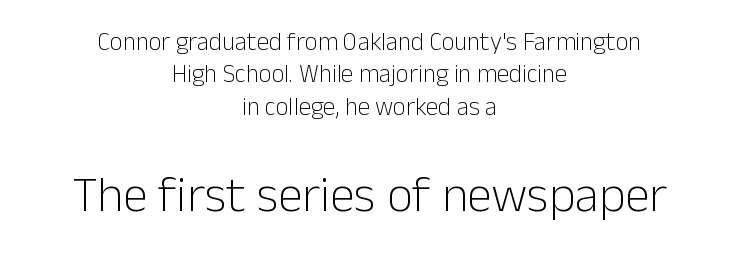
Visually, the bottom section dominates because its glyphs are scaled up. The specimen reads as upright at a glance. Horizontal bands of white between lines are of average thickness. You can tell from the bare stems that sans-serif type was used. Is this a fixed-width face? No — the glyphs have proportional, varying widths. The area under the type is left untouched.
